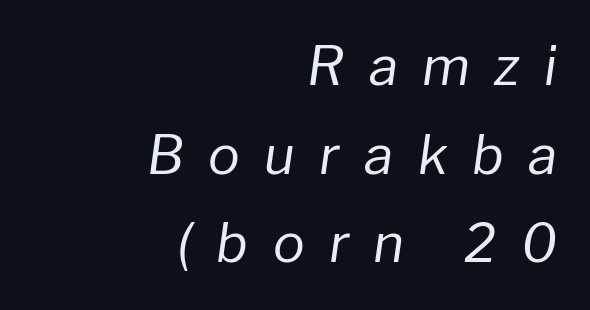
The image shows 53 px regular-weight type, italic (leaning right); set right-aligned, normal line spacing (1.67x), unusually wide letter spacing (+0.46 em), not underlined; low stroke contrast and a medium x-height.
